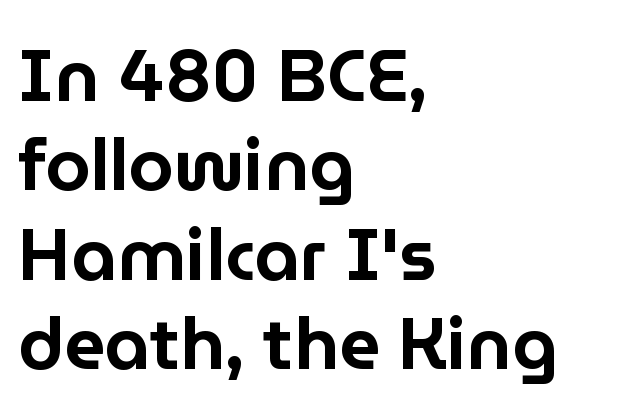
Q: Is the text italic (slanted)? A: No, it is upright.
Q: Is the typeface a serif or a sans-serif typeface? A: Sans-serif.
Q: Is the text underlined? A: No.
Q: How is the paragraph aligned? A: Left-aligned.
Q: Is the spacing between letters normal or unusually wide? A: Normal.
Q: Width (condensed, normal, or wide)? A: Normal.
Q: Stroke contrast? A: Low.
Q: x-height? A: Medium.
Q: Monospaced? A: No.
